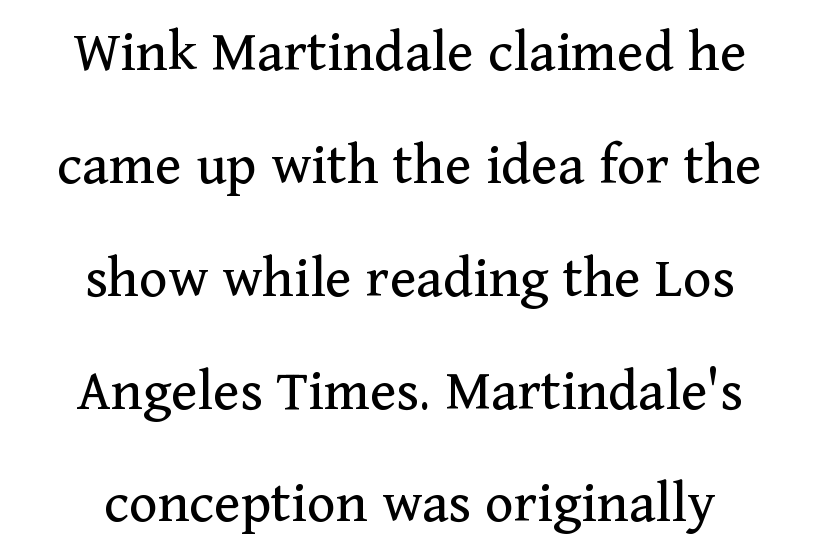
A quiet, ordinary-to-light weight characterises the typeface. The passage shown is typeset with a serif family. Caption: standard tracking, unaltered. The zone under the glyphs is completely vacant.
